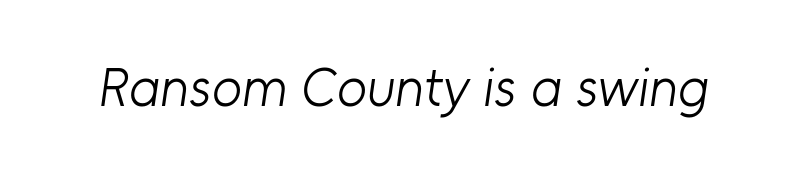
The characters display no serif detailing; their extremities are plain. Beneath every word, the page is bare. You could not count columns in this text — the font is proportionally spaced. Tracking value appears to be zero — textbook default spacing. Weight: in the light-to-regular range.
